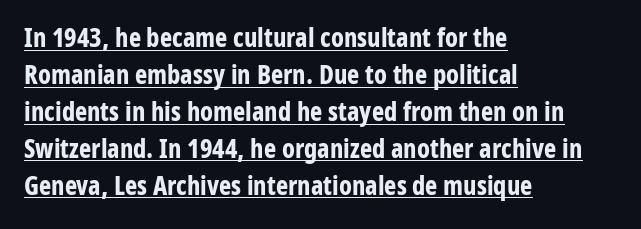
This sample uses plain, unmodified letter spacing. The words here are underlined. Compared with a centered layout, this one pins lines to the left instead. Strokes here are thick enough to call this a true bold. Does the lettering tilt? It doesn't — this is upright.
